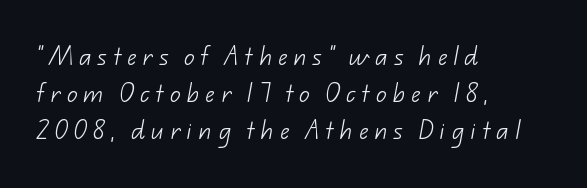
Q: Is the text bold? A: No.
Q: Is the text underlined? A: No.
Q: How is the paragraph aligned? A: Left-aligned.
Q: Is the spacing between letters normal or unusually wide? A: Unusually wide.
